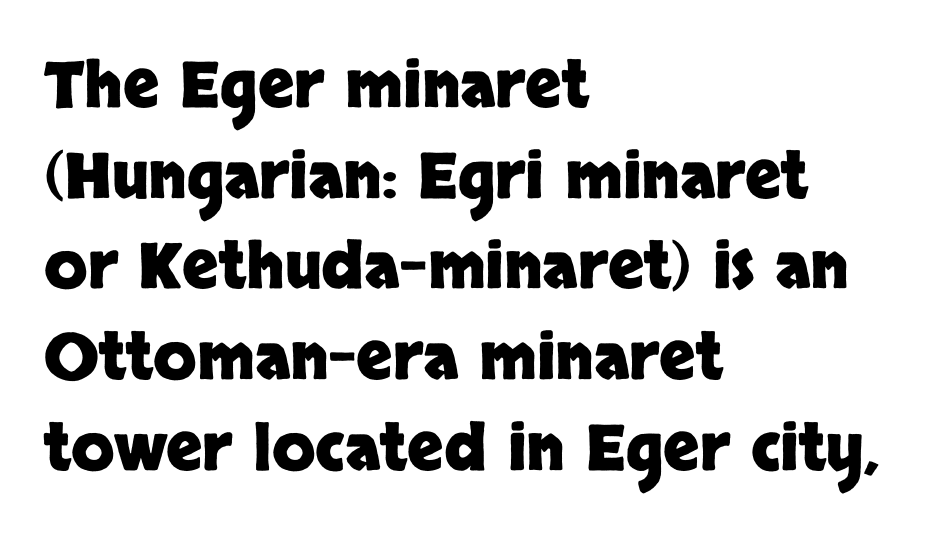
Q: Is the text bold? A: Yes.
Q: Is the text italic (slanted)? A: No, it is upright.
Q: Is the typeface a serif or a sans-serif typeface? A: Sans-serif.
Q: Is the text underlined? A: No.
Q: How is the paragraph aligned? A: Left-aligned.
Q: Is the spacing between letters normal or unusually wide? A: Normal.
Q: Is the spacing between lines tight, normal or loose? A: Normal.
Q: Width (condensed, normal, or wide)? A: Normal.
Q: Stroke contrast? A: Low.
Q: x-height? A: Large.
Q: Monospaced? A: No.
